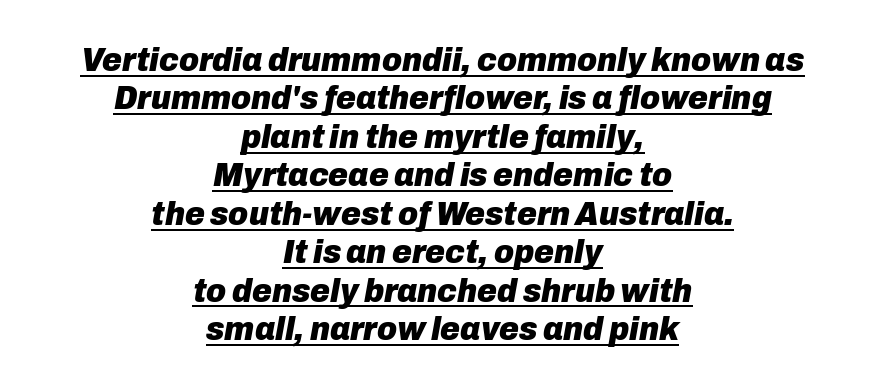
The image shows 34 px heavy type, italic (leaning right); set centered, tight line spacing (1.13x), normal letter spacing, underlined; low stroke contrast and a medium x-height.
